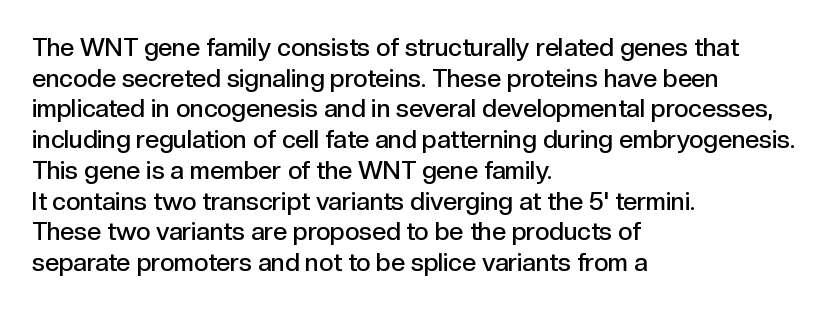
The text block is weighted toward the left margin, trailing off unevenly rightward. What weight is shown? A semibold, between regular and bold. Look at the tracking — it's just the regular setting, nothing added. Quick note: not italic, upright. A bare baseline throughout the passage.
